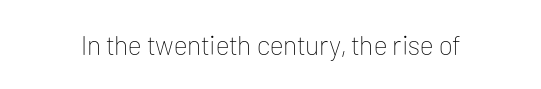
{"italic": "no", "bold": "no", "underline": "no", "letter_spacing": "normal", "letter_spacing_em": 0.0, "glyph_px": 27}
